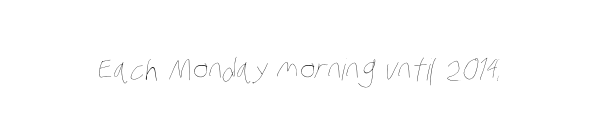
The letters look calm and open, with moderate or lighter stems. Each word holds together tightly as a unit, with standard inter-letter gaps. The baseline area is clear. These lines are rendered in a variable-pitch font.
